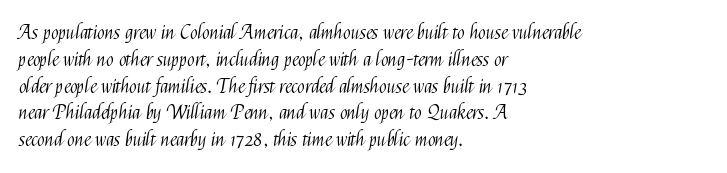
The image shows 20 px text type; set left-aligned, normal line spacing (1.34x), normal letter spacing, not underlined.
